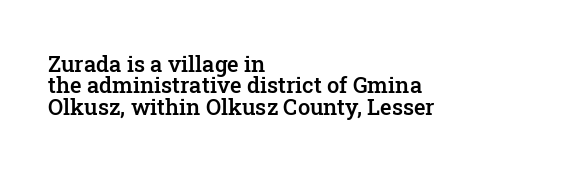
The image shows 22 px text type, upright; set left-aligned, tight line spacing (0.97x), normal letter spacing, not underlined.
